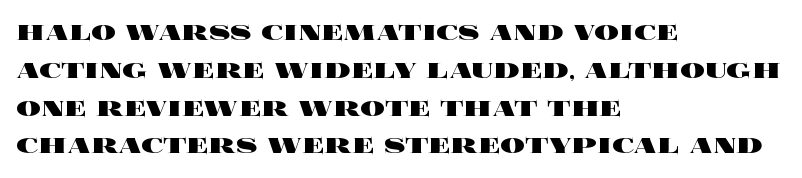
Q: Is the text bold? A: Yes.
Q: Is the text italic (slanted)? A: No, it is upright.
Q: Is the text underlined? A: No.
Q: How is the paragraph aligned? A: Left-aligned.
Q: Is the spacing between letters normal or unusually wide? A: Normal.
Q: Width (condensed, normal, or wide)? A: Wide.
Q: x-height? A: Large.
Q: Monospaced? A: No.
